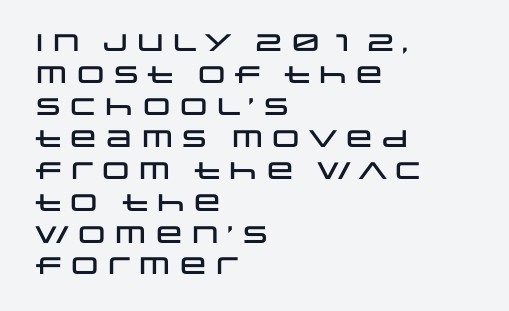
{"italic": "no", "underline": "no", "align": "left", "line_spacing": "normal", "line_spacing_ratio": 1.33, "letter_spacing": "normal", "letter_spacing_em": 0.0, "glyph_px": 24}
